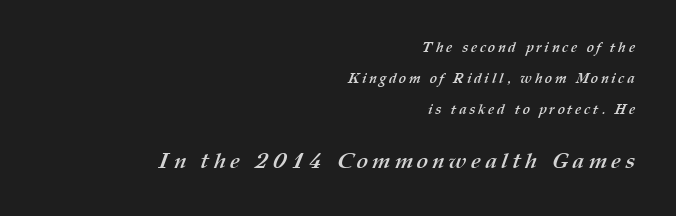
The image shows 22 px bold type; set right-aligned, loose line spacing (2.22x), not underlined; the second (bottom) block is 1.57x larger.
